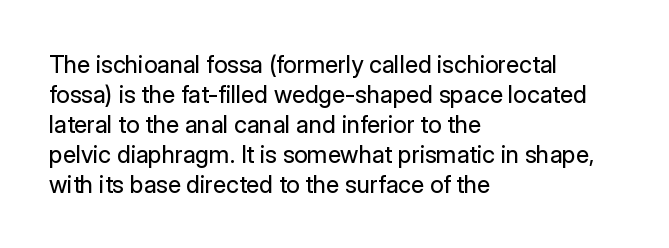
Honestly, there is no underline to notice here at all. The font's upright variant was chosen for this text. Horizontally, the lines are justified to the leading edge only. Bold? No — there's no thickening of the strokes.
